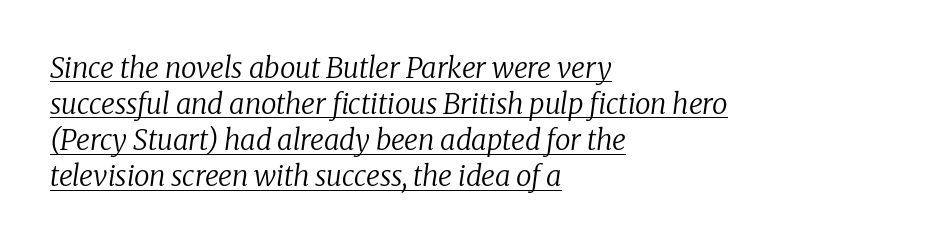
The image shows 28 px regular-weight serif type, italic (leaning right); set left-aligned, normal line spacing (1.29x), normal letter spacing, underlined; low stroke contrast and a medium x-height.
